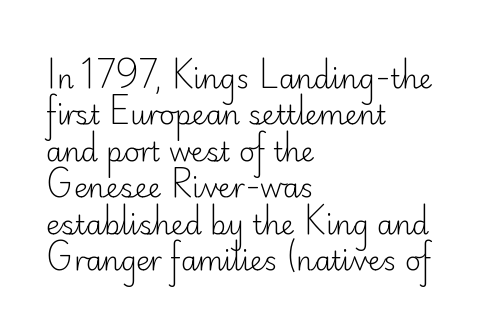
Q: Is the text bold? A: No.
Q: Is the text italic (slanted)? A: No, it is upright.
Q: Is the text underlined? A: No.
Q: How is the paragraph aligned? A: Left-aligned.
Q: Is the spacing between letters normal or unusually wide? A: Normal.
Q: Is the spacing between lines tight, normal or loose? A: Normal.
